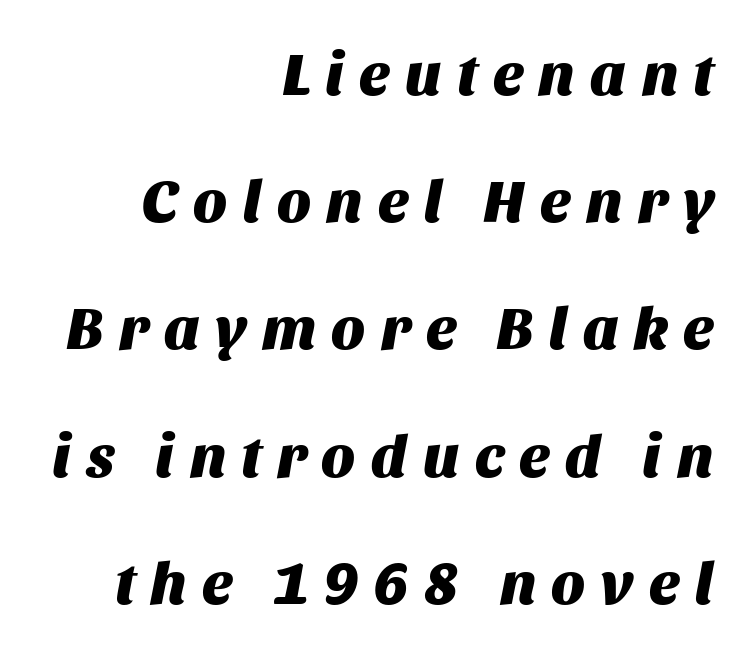
Strokes here are thick enough to call this a true bold. Is the block centered? No — it sits flush against the right margin. Do the characters align in a grid? No, the font is proportional. Rendered with sloped, italic letterforms. What's the leading like? Stretched, with rows far apart.
